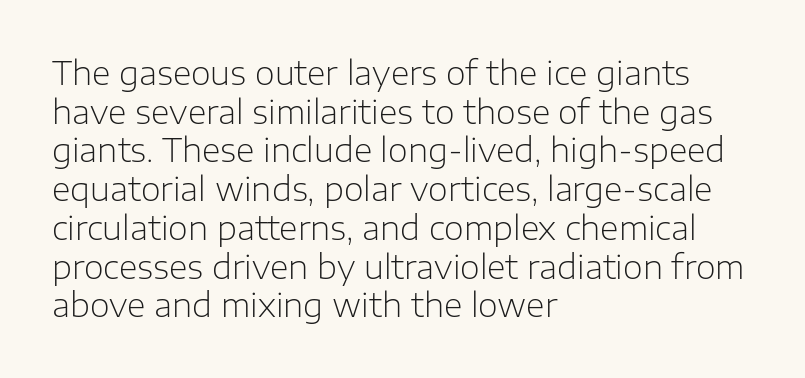
{"serif": "no", "italic": "no", "bold": "no", "weight": "light", "width": "normal", "stroke_contrast": "low", "x_height": "medium", "monospaced": "no", "underline": "no", "align": "left", "line_spacing_ratio": 1.21, "letter_spacing": "normal", "letter_spacing_em": 0.0, "glyph_px": 32}
